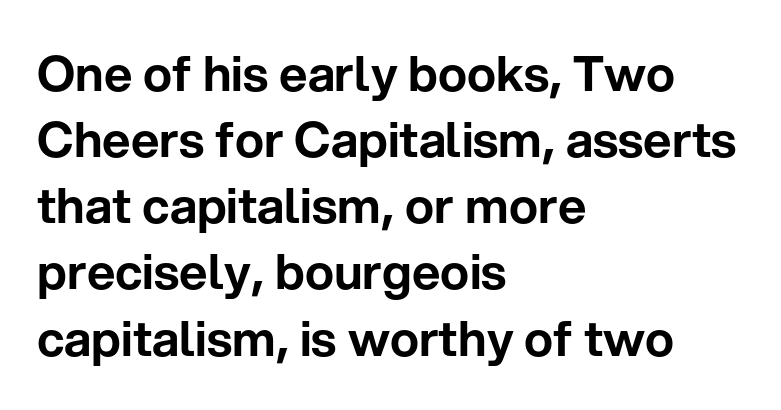
Q: Is the text italic (slanted)? A: No, it is upright.
Q: Is the typeface a serif or a sans-serif typeface? A: Sans-serif.
Q: Is the text underlined? A: No.
Q: How is the paragraph aligned? A: Left-aligned.
Q: Is the spacing between letters normal or unusually wide? A: Normal.
Q: Is the spacing between lines tight, normal or loose? A: Normal.
Q: Width (condensed, normal, or wide)? A: Normal.
Q: Stroke contrast? A: Low.
Q: x-height? A: Medium.
Q: Monospaced? A: No.
